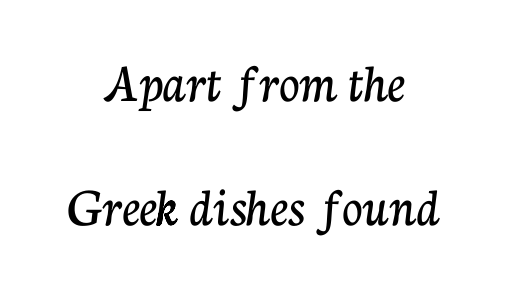
{"serif": "yes", "width": "normal", "stroke_contrast": "low", "x_height": "medium", "monospaced": "no", "underline": "no", "align": "center", "line_spacing": "loose", "line_spacing_ratio": 2.22, "letter_spacing": "normal", "letter_spacing_em": 0.0, "glyph_px": 56}
